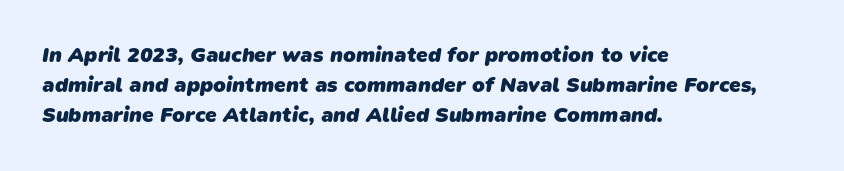
Q: Is the text bold? A: Yes.
Q: Is the text underlined? A: No.
Q: How is the paragraph aligned? A: Left-aligned.
Q: Is the spacing between letters normal or unusually wide? A: Normal.
Q: Is the spacing between lines tight, normal or loose? A: Normal.
